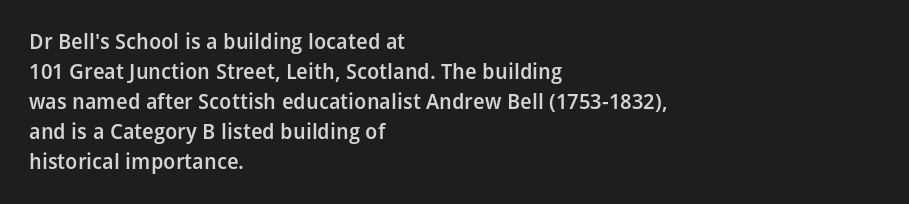
Q: Is the text bold? A: Semi-bold.
Q: Is the text italic (slanted)? A: No, it is upright.
Q: Is the text underlined? A: No.
Q: How is the paragraph aligned? A: Left-aligned.
Q: Is the spacing between letters normal or unusually wide? A: Normal.
Q: Is the spacing between lines tight, normal or loose? A: Normal.
